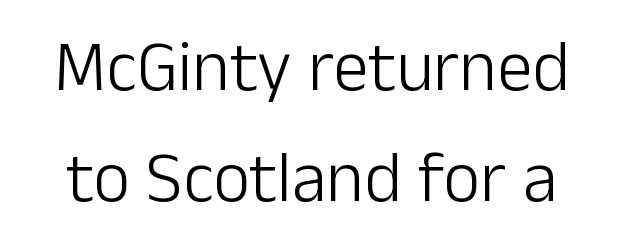
{"serif": "no", "italic": "no", "bold": "no", "weight": "light", "width": "normal", "stroke_contrast": "low", "x_height": "medium", "monospaced": "no", "underline": "no", "line_spacing": "normal", "line_spacing_ratio": 1.56, "letter_spacing": "normal", "letter_spacing_em": 0.0, "glyph_px": 71}
